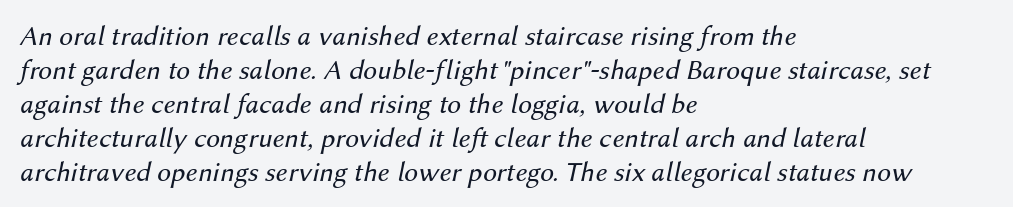
Q: Is the text bold? A: No.
Q: Is the text italic (slanted)? A: Yes, it leans right by about 12 degrees.
Q: Is the text underlined? A: No.
Q: How is the paragraph aligned? A: Left-aligned.
Q: Is the spacing between letters normal or unusually wide? A: Normal.
Q: Width (condensed, normal, or wide)? A: Normal.
Q: Stroke contrast? A: Medium.
Q: x-height? A: Medium.
Q: Monospaced? A: No.
